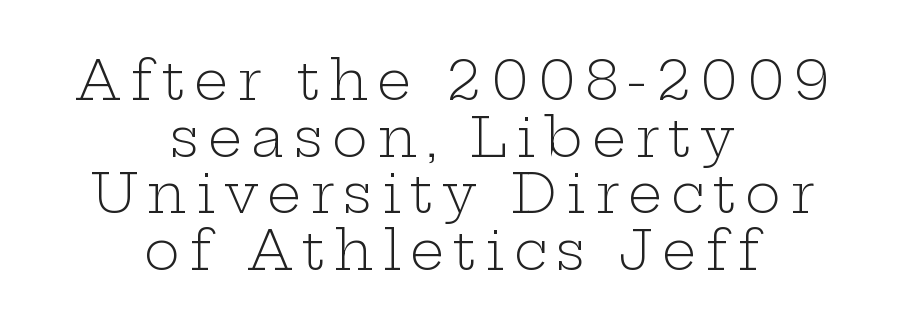
Q: Is the text bold? A: No.
Q: Is the text italic (slanted)? A: No, it is upright.
Q: Is the typeface a serif or a sans-serif typeface? A: Serif.
Q: Is the text underlined? A: No.
Q: How is the paragraph aligned? A: Centered.
Q: Is the spacing between lines tight, normal or loose? A: Tight.
Q: Width (condensed, normal, or wide)? A: Wide.
Q: Stroke contrast? A: Low.
Q: x-height? A: Medium.
Q: Monospaced? A: No.
